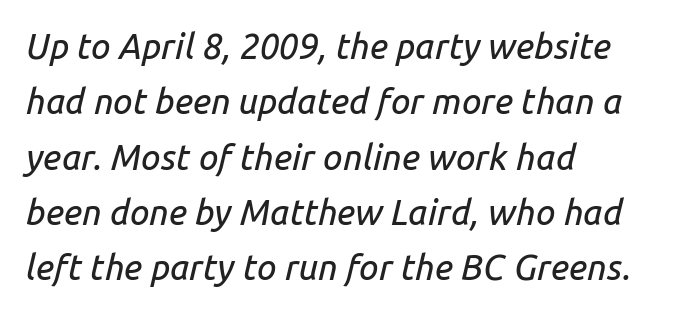
{"italic": "yes", "lean": "right", "slant_degrees": 14, "width": "normal", "stroke_contrast": "low", "x_height": "medium", "monospaced": "no", "underline": "no", "align": "left", "line_spacing": "normal", "line_spacing_ratio": 1.58, "letter_spacing": "normal", "letter_spacing_em": 0.0, "glyph_px": 35}
